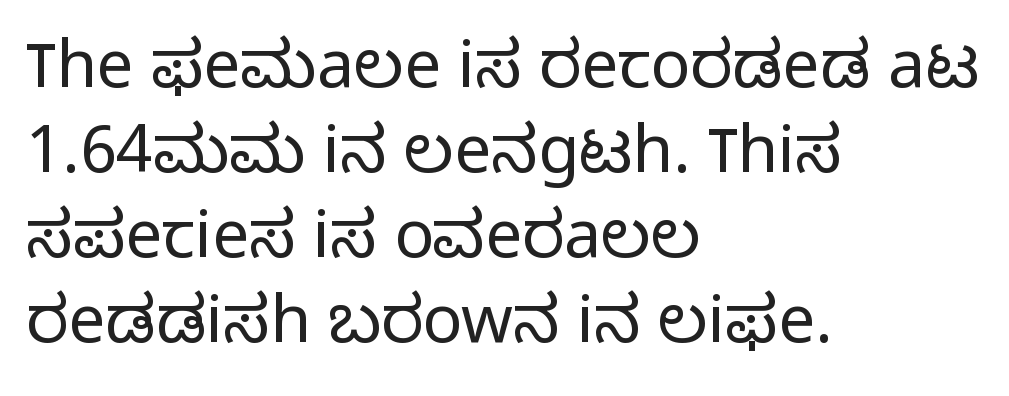
{"serif": "no", "italic": "no", "bold": "no", "weight": "light", "width": "normal", "stroke_contrast": "low", "x_height": "medium", "monospaced": "no", "underline": "no", "align": "left", "line_spacing": "normal", "line_spacing_ratio": 1.29, "letter_spacing": "normal", "letter_spacing_em": 0.0, "glyph_px": 66}
